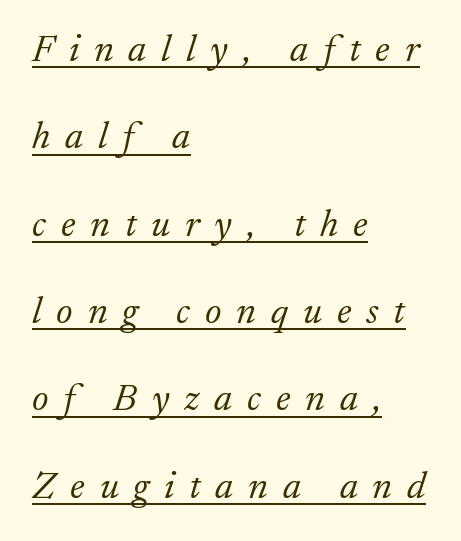
The image shows 39 px light serif type, italic (leaning right); set left-aligned, loose line spacing (2.24x), unusually wide letter spacing (+0.38 em), underlined; low stroke contrast and a small x-height.
